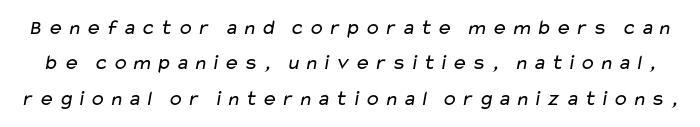
The gap between lines stays unmarked. Compared with typical paragraphs, the rows here are spaced about the same. Vertical stems look standard width or narrower in stroke.
